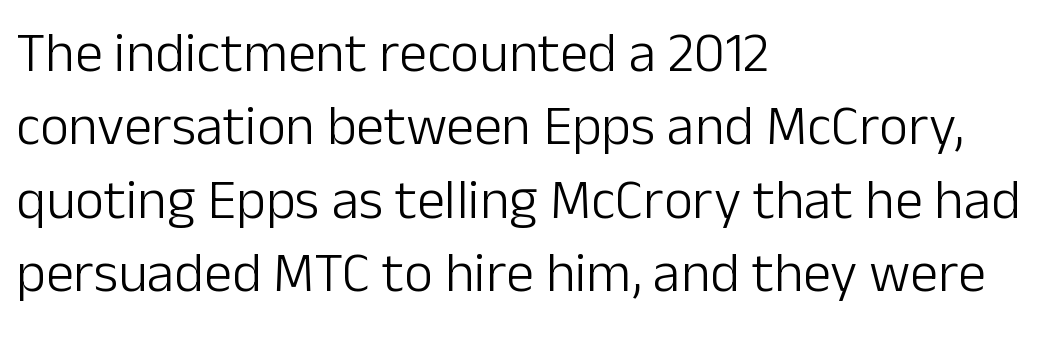
The image shows 56 px light sans-serif type, upright; set left-aligned, normal line spacing (1.31x), normal letter spacing, not underlined; low stroke contrast and a medium x-height.
